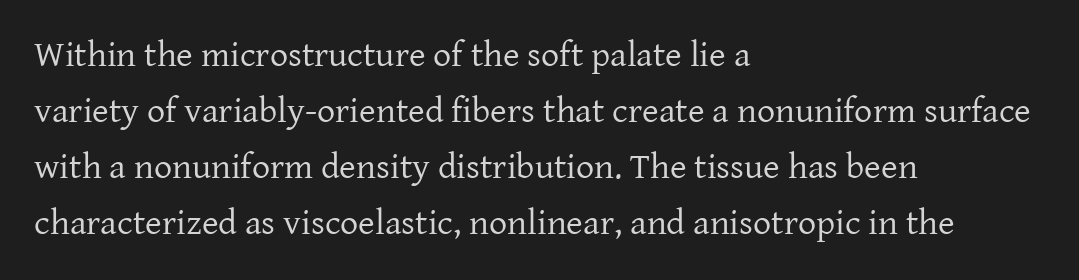
The image shows 36 px regular-weight serif type, upright; set left-aligned, normal line spacing (1.56x), normal letter spacing, not underlined; low stroke contrast and a medium x-height.
